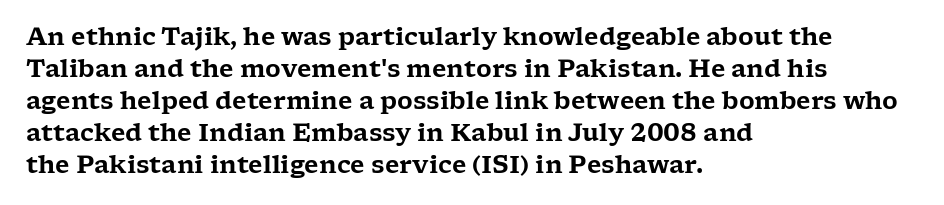
No italicization has been applied; the sample stays upright. The vertical gap from one line to the next is medium. Standard letterfit; no display-style spreading of the glyphs. The passage is arranged the way most books set body copy — flush left. Rule under the text: the space is simply empty.
